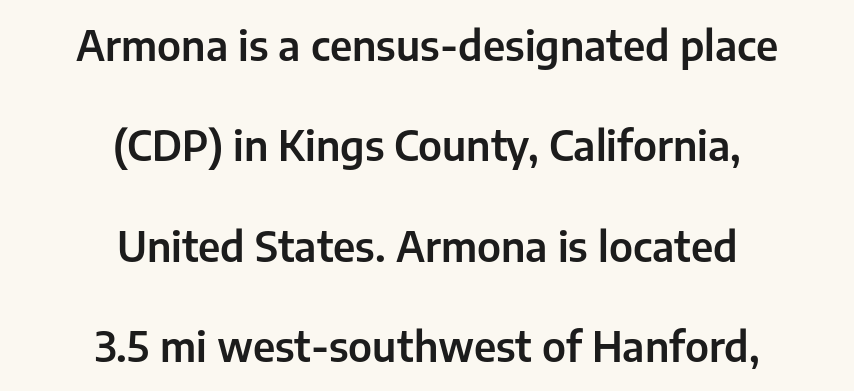
The image shows 41 px sans-serif type, upright; set centered, loose line spacing (2.45x), normal letter spacing, not underlined; low stroke contrast and a medium x-height.
